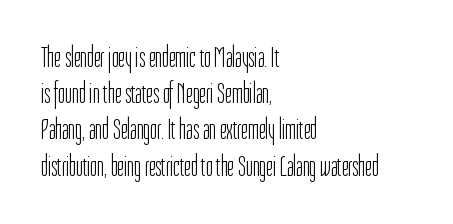
The image shows 29 px light, condensed sans-serif type, upright; set left-aligned, normal line spacing (1.25x), normal letter spacing, not underlined; low stroke contrast and a medium x-height.
